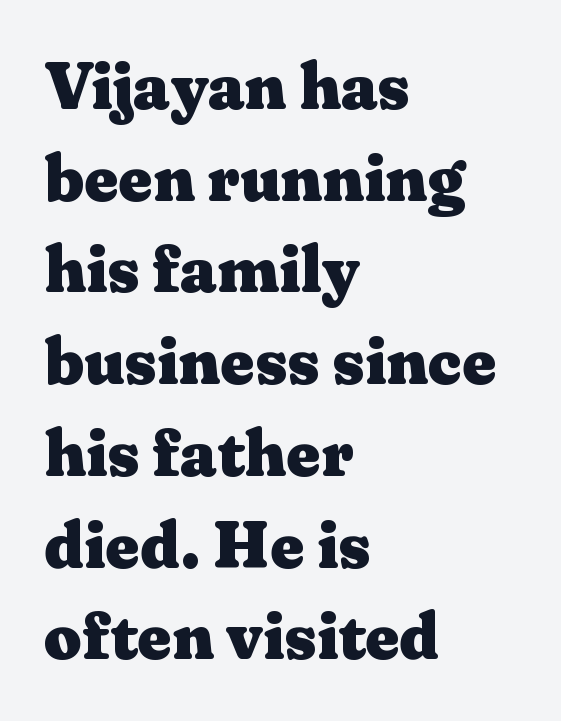
Spacing verdict: proportional, widths tailored to each character. Old-style or modern, the face here clearly has serifs. How heavy is the stroke? Heavy — this is a bold. Vertical strokes here are truly vertical.
